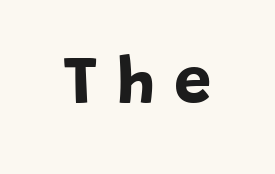
Q: Is the text bold? A: Yes.
Q: Is the text italic (slanted)? A: No, it is upright.
Q: Is the typeface a serif or a sans-serif typeface? A: Sans-serif.
Q: Is the text underlined? A: No.
Q: Is the spacing between letters normal or unusually wide? A: Unusually wide.
Q: Width (condensed, normal, or wide)? A: Normal.
Q: Stroke contrast? A: Low.
Q: x-height? A: Large.
Q: Monospaced? A: No.
